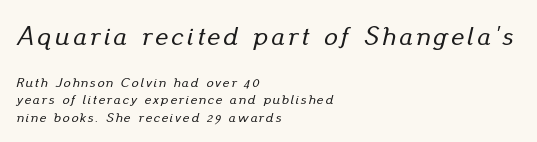
The upper block of text is set noticeably larger than the block beneath it. A bare baseline throughout the passage. Short and long lines alike share a common starting point at left. Each new line begins a customary step beneath the previous one.
